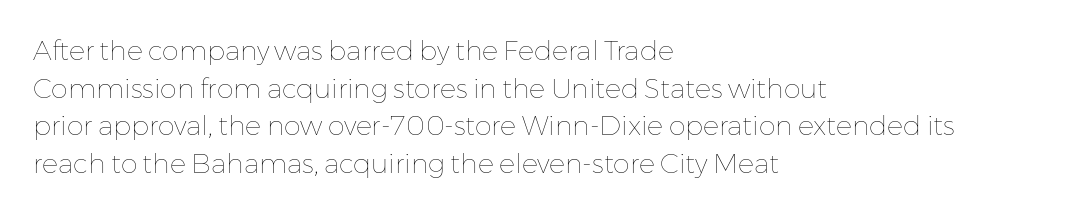
Q: Is the text bold? A: No.
Q: Is the text italic (slanted)? A: No, it is upright.
Q: Is the text underlined? A: No.
Q: How is the paragraph aligned? A: Left-aligned.
Q: Is the spacing between letters normal or unusually wide? A: Normal.
Q: Is the spacing between lines tight, normal or loose? A: Normal.
